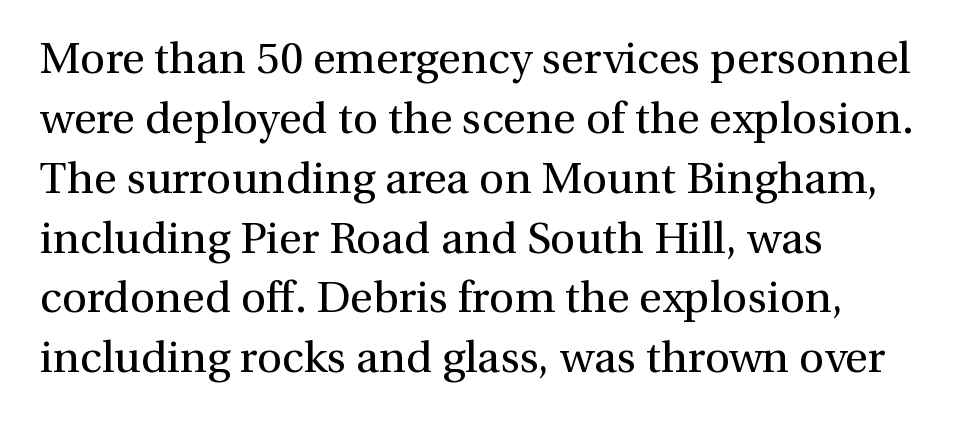
No extra ink here — the face is not bold. Leftover space on each line is placed entirely after the last word. Evenly set lines give the paragraph a standard silhouette. The foot of each line stays bare and open.
